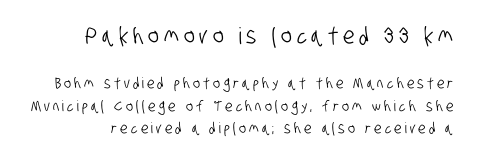
The image shows 23 px text type; set normal line spacing (1.48x), unusually wide letter spacing (+0.21 em), not underlined; the first (top) block is 1.53x larger.
